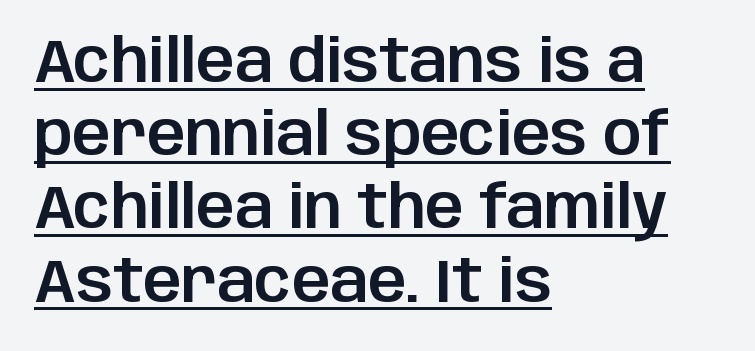
{"serif": "no", "italic": "no", "width": "normal", "stroke_contrast": "low", "x_height": "large", "monospaced": "no", "underline": "yes", "align": "left", "line_spacing_ratio": 1.22, "letter_spacing": "normal", "letter_spacing_em": 0.0, "glyph_px": 60}
